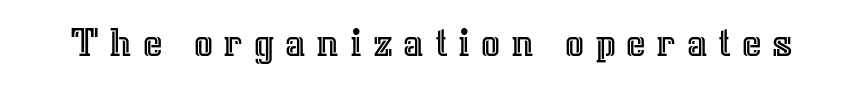
The image shows 42 px text type, upright; set unusually wide letter spacing (+0.25 em), not underlined; a medium x-height.
